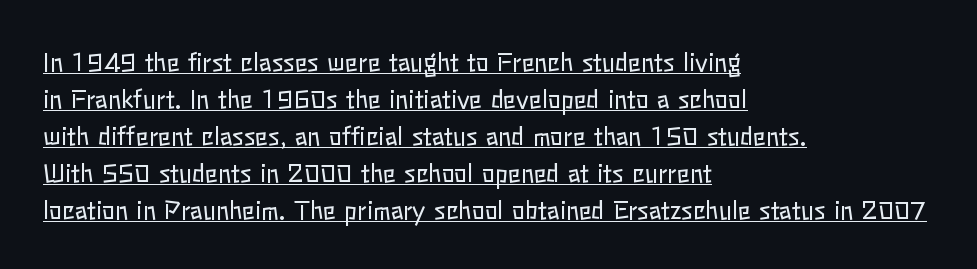
{"italic": "no", "bold": "no", "underline": "yes", "align": "left", "line_spacing": "normal", "line_spacing_ratio": 1.54, "letter_spacing": "normal", "letter_spacing_em": 0.0, "glyph_px": 24}
